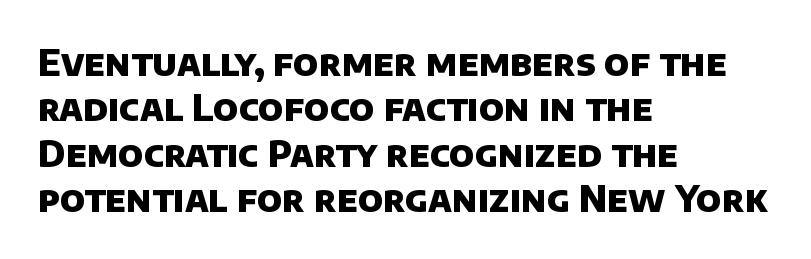
The image shows 36 px heavy sans-serif type; set left-aligned, normal line spacing (1.26x), normal letter spacing, not underlined; low stroke contrast and a large x-height.
